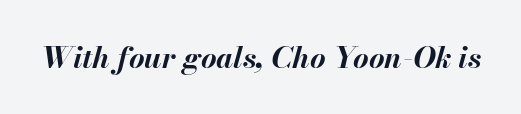
Q: Is the text bold? A: Yes.
Q: Is the text italic (slanted)? A: Yes, it leans right by about 13 degrees.
Q: Is the text underlined? A: No.
Q: Is the spacing between letters normal or unusually wide? A: Normal.
Q: Width (condensed, normal, or wide)? A: Normal.
Q: Stroke contrast? A: Medium.
Q: x-height? A: Small.
Q: Monospaced? A: No.
